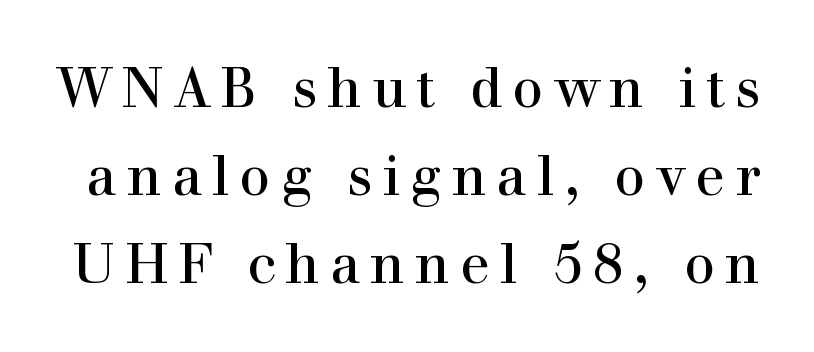
The image shows 55 px regular-weight serif type, upright; set normal line spacing (1.6x), not underlined; high stroke contrast and a medium x-height.
